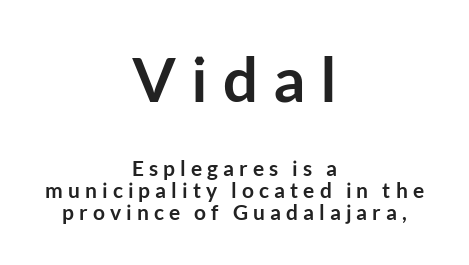
Q: Is the text bold? A: Yes.
Q: Is the text italic (slanted)? A: No, it is upright.
Q: Is the typeface a serif or a sans-serif typeface? A: Sans-serif.
Q: Is the text underlined? A: No.
Q: How is the paragraph aligned? A: Centered.
Q: Is the spacing between letters normal or unusually wide? A: Unusually wide.
Q: Is the spacing between lines tight, normal or loose? A: Tight.
Q: Which block of text is set in a larger size, the first (top) or the second (bottom)? A: The first (top) one.
Q: Width (condensed, normal, or wide)? A: Normal.
Q: Stroke contrast? A: Low.
Q: x-height? A: Medium.
Q: Monospaced? A: No.
